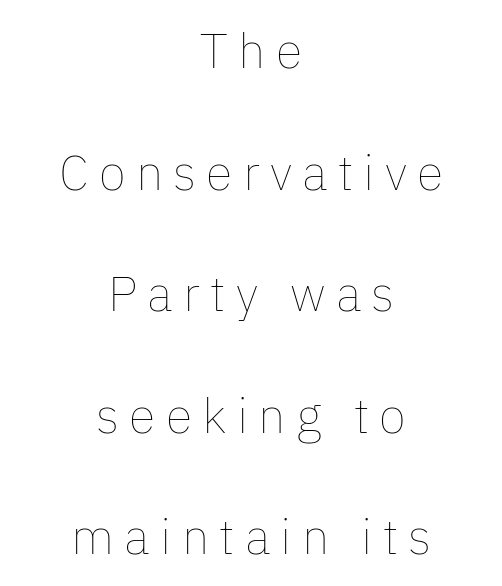
Here the designer chose a conventional face with non-uniform glyph widths. The rendering positions every line midway between the sides. How are the letters spaced? Widely, with obvious added tracking. No word sits above an underline. Each new line begins a long way beneath the previous one.
